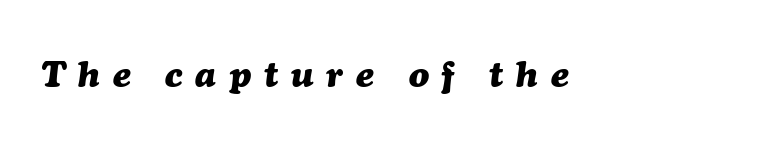
{"italic": "yes", "lean": "right", "slant_degrees": 7, "bold": "yes", "weight": "heavy", "width": "normal", "stroke_contrast": "medium", "x_height": "medium", "monospaced": "no", "underline": "no", "letter_spacing": "wide", "letter_spacing_em": 0.35, "glyph_px": 37}
